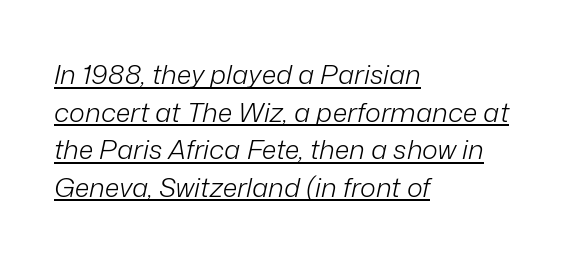
The image shows 27 px text type, italic (leaning right); set left-aligned, normal line spacing (1.39x), normal letter spacing, underlined.
